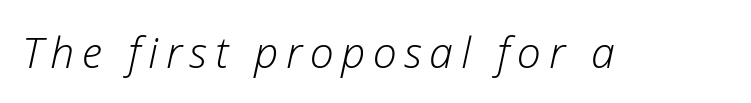
Weight: in the light-to-regular range. The letters advance in unequal steps, a hallmark of proportional type. Anything drawn beneath the words? Only blank space. The lettering tilts uniformly, giving the passage an italic look.
